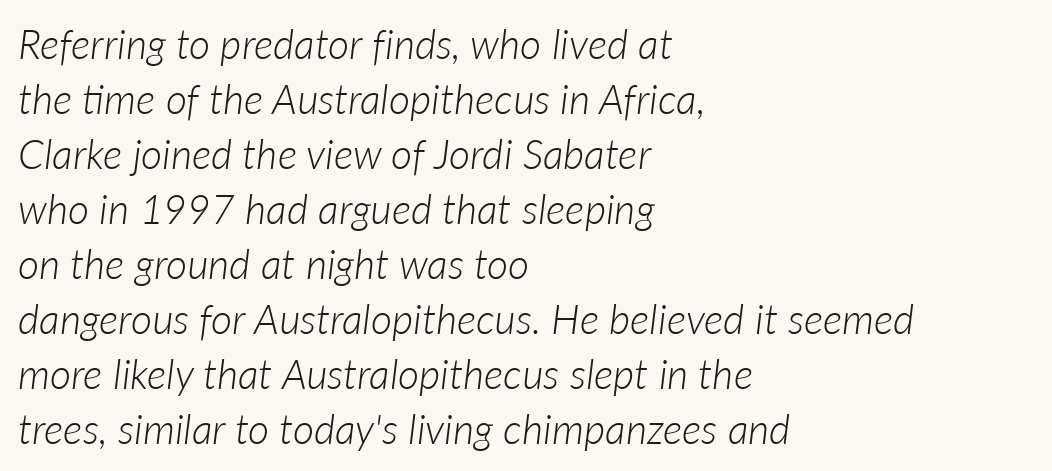
The image shows 41 px light type, italic (leaning right); set left-aligned, normal line spacing (1.34x), normal letter spacing, not underlined; low stroke contrast and a medium x-height.
